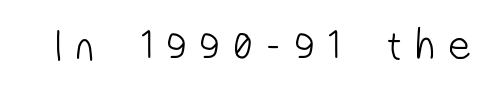
No letter is thick-stroked: the sample isn't bold. This sample has the flowing, uneven cadence of proportional lettering. This rendering widens character spacing well past its baseline value. Any mark beneath the type? The region is blank. This is sans-serif lettering, the kind often seen on screens and signage.
